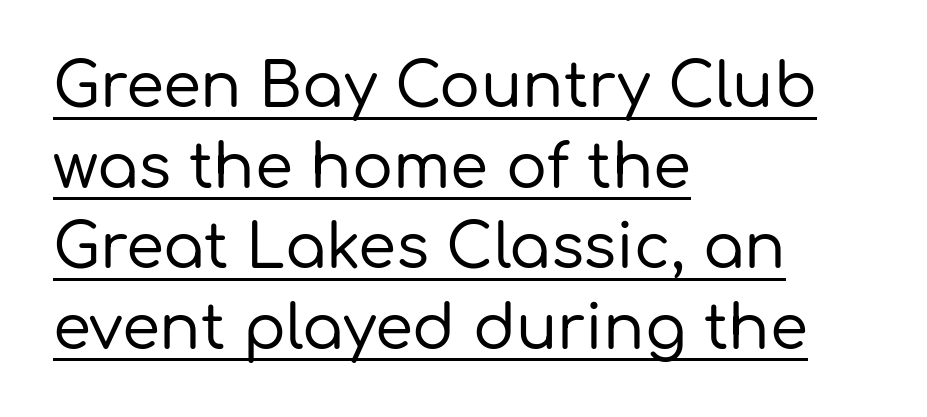
{"serif": "no", "italic": "no", "width": "normal", "stroke_contrast": "low", "x_height": "medium", "monospaced": "no", "underline": "yes", "align": "left", "line_spacing": "normal", "line_spacing_ratio": 1.32, "letter_spacing": "normal", "letter_spacing_em": 0.0, "glyph_px": 61}
